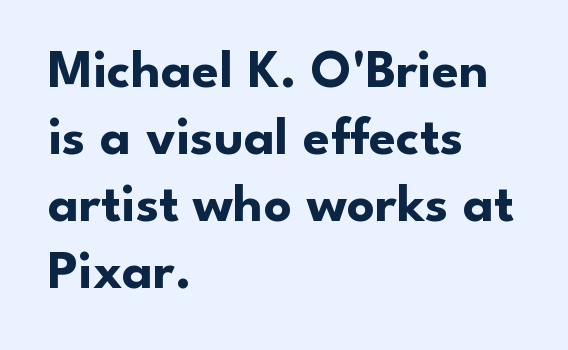
Upright lettering throughout. Is this a fixed-width face? No — the glyphs have proportional, varying widths. Letters rest on an invisible, unmarked baseline. The typeface chosen for these lines omits serifs. A typesetter would call this zero additional tracking. Notice how the passage keeps a crisp vertical edge on the left only.
